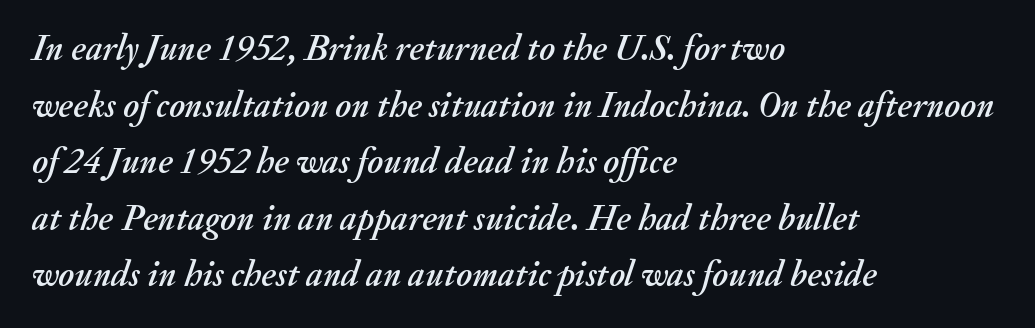
Q: Is the text italic (slanted)? A: Yes, it leans right by about 20 degrees.
Q: Is the text underlined? A: No.
Q: How is the paragraph aligned? A: Left-aligned.
Q: Is the spacing between letters normal or unusually wide? A: Normal.
Q: Is the spacing between lines tight, normal or loose? A: Normal.
Q: Width (condensed, normal, or wide)? A: Normal.
Q: Stroke contrast? A: Medium.
Q: x-height? A: Small.
Q: Monospaced? A: No.
